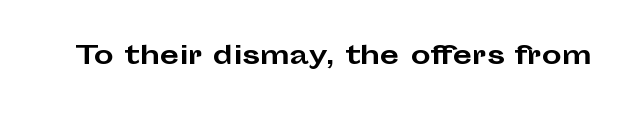
The image shows 25 px bold type, upright; set normal letter spacing, not underlined.
